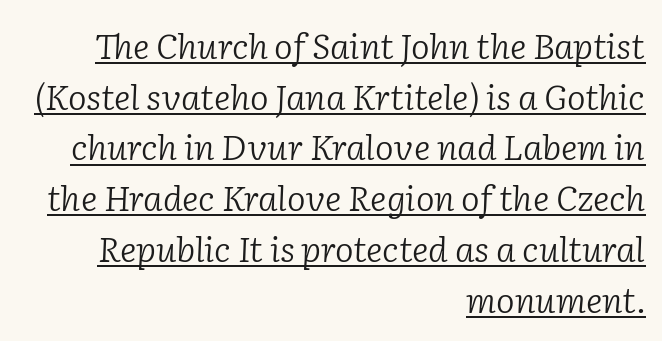
The rendered words wear a rule along their underside. The font's italic variant was chosen for this text. This is serif lettering, the kind often seen in printed books. Baseline-to-baseline distance is the conventional proportion of letter height.
